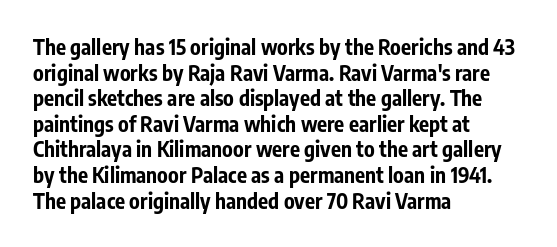
The image shows 21 px bold type, upright; set left-aligned, line spacing 1.22x, normal letter spacing, not underlined.
